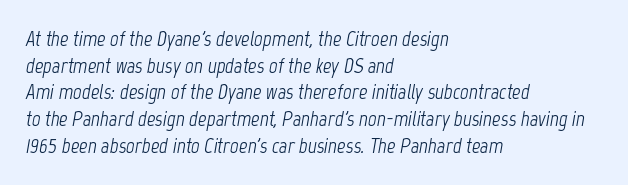
The passage is arranged the way most books set body copy — flush left. The glyphs are unaccompanied by any horizontal stroke below them. You can tell it's italic because the verticals aren't actually vertical. Honestly, the letter spacing is just normal — you wouldn't notice it.
